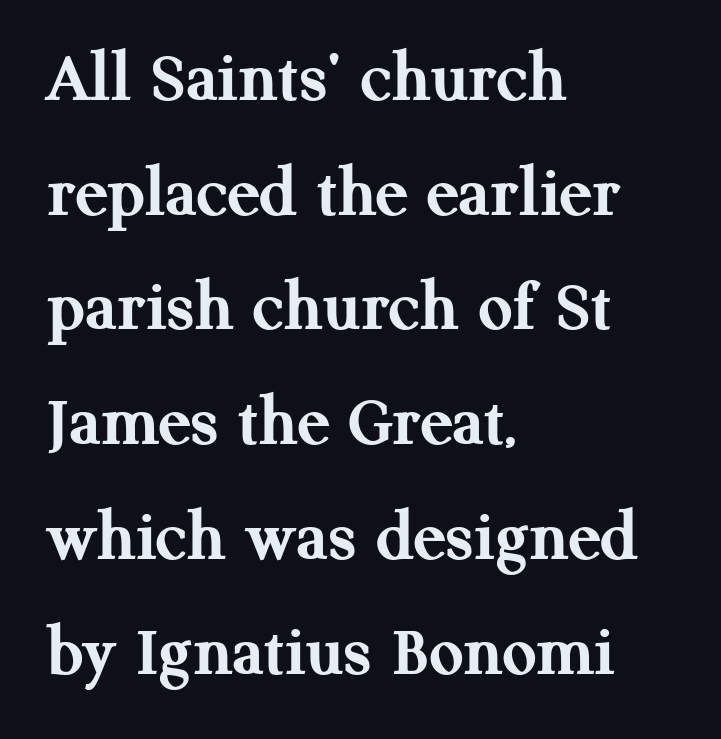
Q: Is the text bold? A: Yes.
Q: Is the text italic (slanted)? A: No, it is upright.
Q: Is the typeface a serif or a sans-serif typeface? A: Serif.
Q: Is the text underlined? A: No.
Q: How is the paragraph aligned? A: Left-aligned.
Q: Is the spacing between letters normal or unusually wide? A: Normal.
Q: Is the spacing between lines tight, normal or loose? A: Normal.
Q: Width (condensed, normal, or wide)? A: Normal.
Q: Stroke contrast? A: Medium.
Q: x-height? A: Medium.
Q: Monospaced? A: No.
